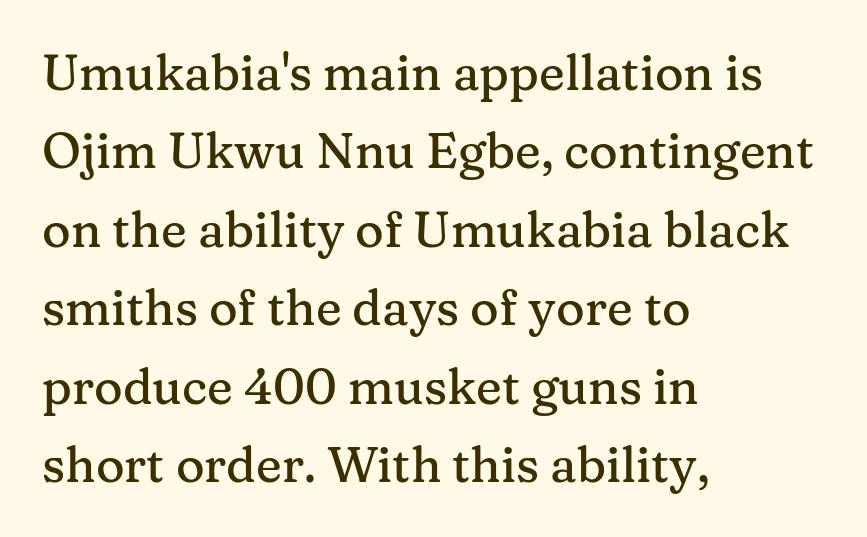
The image shows 49 px serif type, upright; set left-aligned, normal line spacing (1.6x), normal letter spacing, not underlined; medium stroke contrast and a medium x-height.
